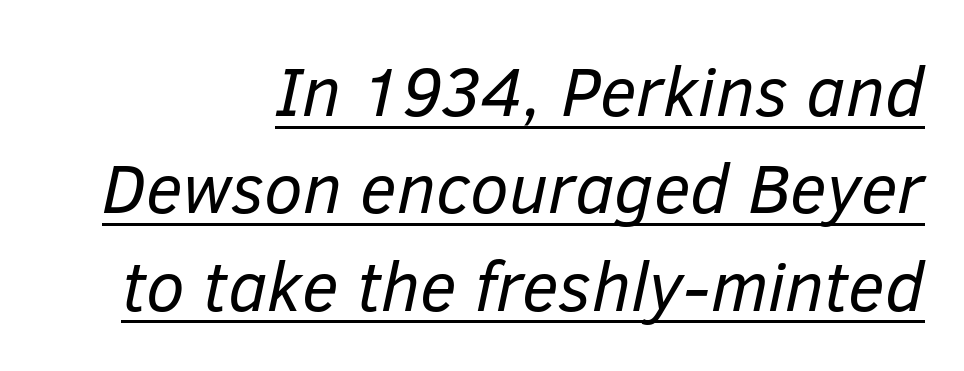
Q: Is the text bold? A: No.
Q: Is the text italic (slanted)? A: Yes, it leans right by about 12 degrees.
Q: Is the text underlined? A: Yes.
Q: How is the paragraph aligned? A: Right-aligned.
Q: Is the spacing between letters normal or unusually wide? A: Normal.
Q: Is the spacing between lines tight, normal or loose? A: Normal.
Q: Width (condensed, normal, or wide)? A: Normal.
Q: Stroke contrast? A: Low.
Q: x-height? A: Medium.
Q: Monospaced? A: No.
